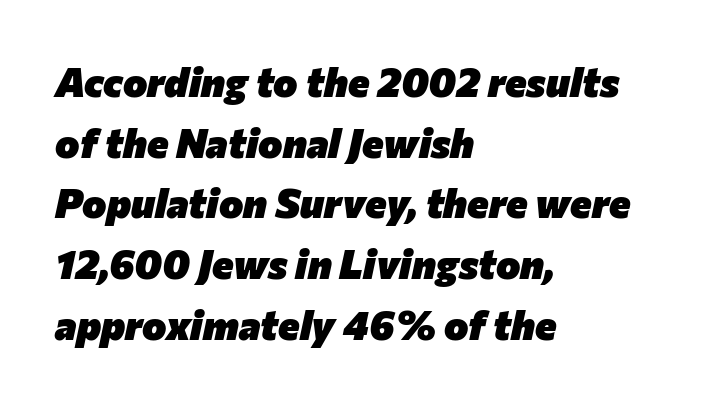
The image shows 41 px heavy type, italic (leaning right); set left-aligned, normal line spacing (1.48x), normal letter spacing, not underlined; low stroke contrast and a medium x-height.
